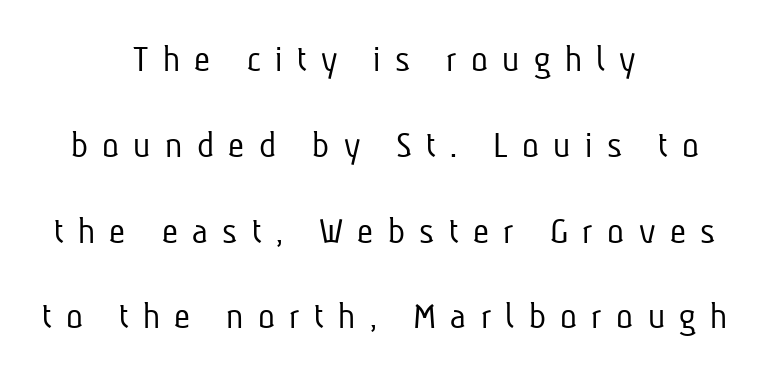
Q: Is the text bold? A: No.
Q: Is the typeface a serif or a sans-serif typeface? A: Sans-serif.
Q: Is the text underlined? A: No.
Q: How is the paragraph aligned? A: Centered.
Q: Is the spacing between letters normal or unusually wide? A: Unusually wide.
Q: Is the spacing between lines tight, normal or loose? A: Loose.
Q: Width (condensed, normal, or wide)? A: Condensed.
Q: Stroke contrast? A: Low.
Q: x-height? A: Medium.
Q: Monospaced? A: No.
